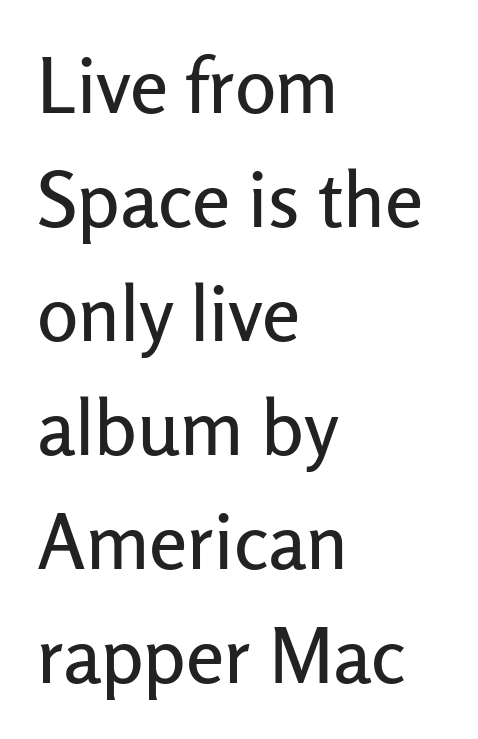
The image shows 77 px sans-serif type, upright; set left-aligned, normal line spacing (1.48x), normal letter spacing, not underlined; low stroke contrast and a medium x-height.
